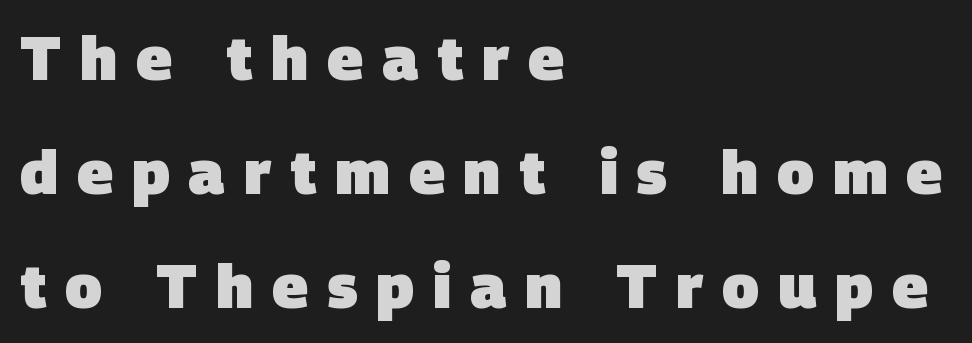
The image shows 61 px heavy sans-serif type; set left-aligned, line spacing 1.87x, unusually wide letter spacing (+0.31 em), not underlined; low stroke contrast and a large x-height.
